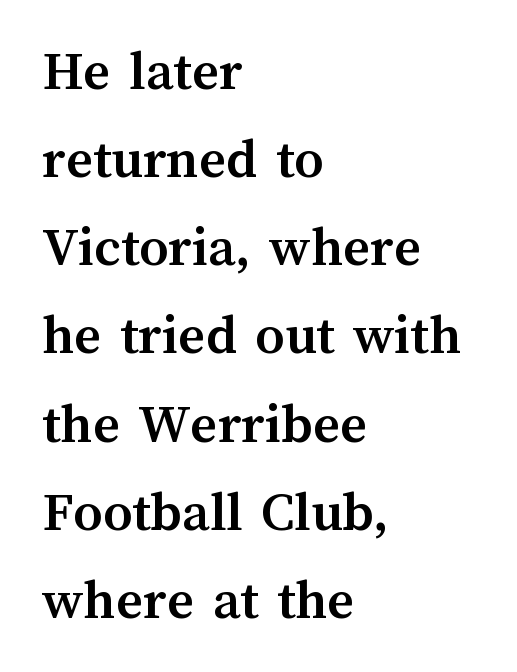
{"italic": "no", "bold": "yes", "weight": "semibold", "width": "normal", "stroke_contrast": "medium", "x_height": "medium", "monospaced": "no", "underline": "no", "align": "left", "line_spacing": "normal", "line_spacing_ratio": 1.52, "letter_spacing": "normal", "letter_spacing_em": 0.0, "glyph_px": 58}
